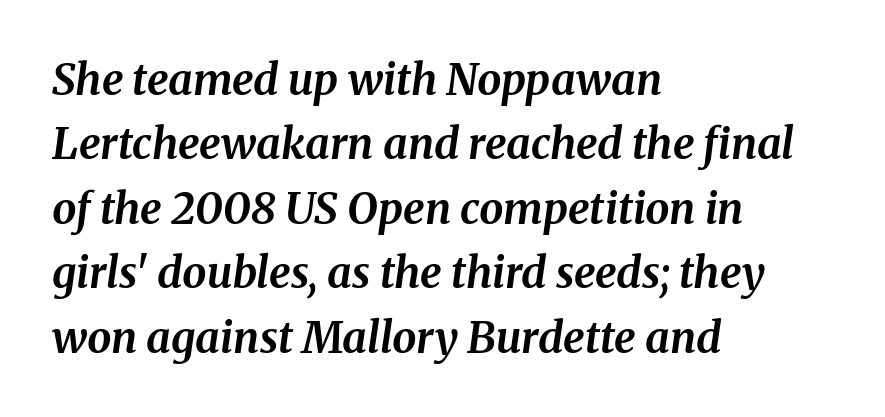
A normal amount of white space separates one row of letters from the next. The font's italic variant was chosen for this text. In CSS terms this would be text-align: left. The rendering uses natural spacing where letterforms have individual widths.
